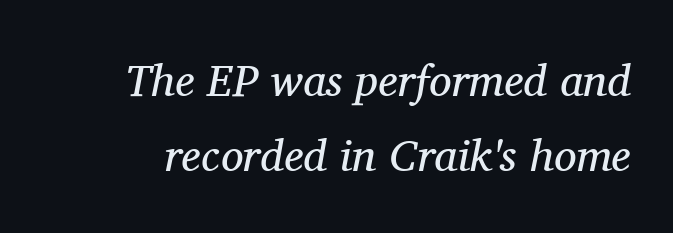
The image shows 45 px regular-weight serif type, italic (leaning right); set normal line spacing (1.66x), normal letter spacing, not underlined; medium stroke contrast and a medium x-height.
